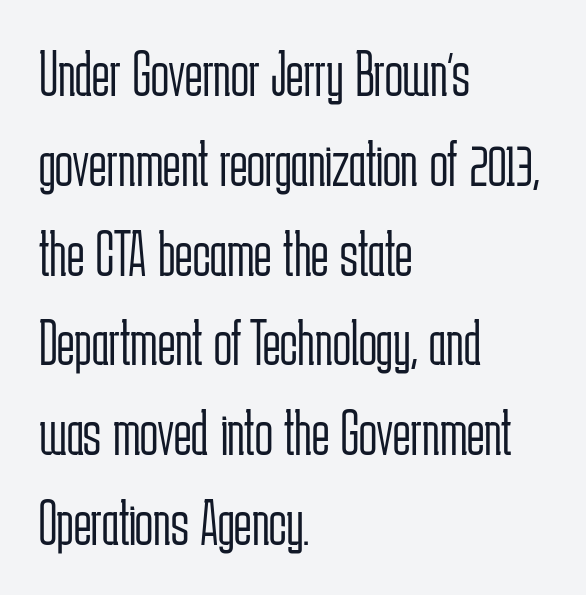
The image shows 66 px light, condensed sans-serif type, upright; set left-aligned, normal line spacing (1.36x), normal letter spacing, not underlined; low stroke contrast and a medium x-height.
